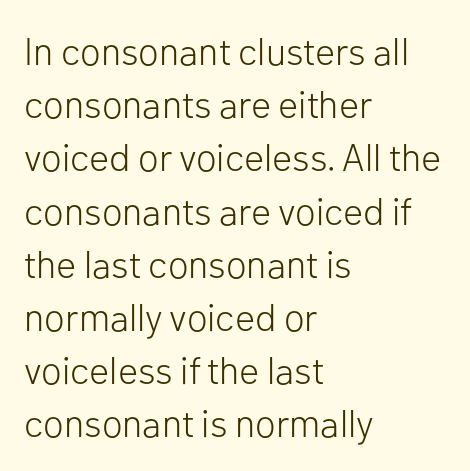
If you measured baseline to baseline, you'd find a middling distance. Is the block centered? No — it sits flush against the left margin. This rendering employs a face without finishing strokes, i.e., a sans-serif. The tracking reads as untouched default to a designer's eye. Has an underline been added? It has not. The rendering uses natural spacing where letterforms have individual widths.
